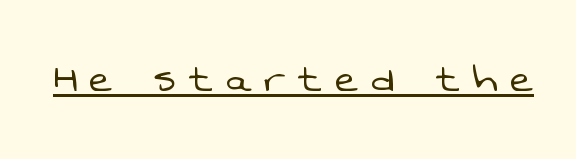
Q: Is the text bold? A: No.
Q: Is the typeface a serif or a sans-serif typeface? A: Sans-serif.
Q: Is the text underlined? A: Yes.
Q: Is the spacing between letters normal or unusually wide? A: Unusually wide.
Q: Width (condensed, normal, or wide)? A: Normal.
Q: Stroke contrast? A: Low.
Q: x-height? A: Medium.
Q: Monospaced? A: No.
